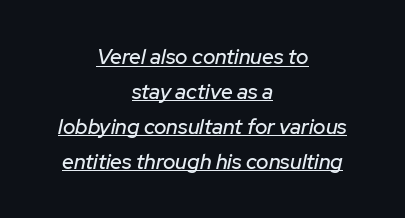
The image shows 21 px text type, italic (leaning right); set centered, normal line spacing (1.66x), normal letter spacing, underlined.
